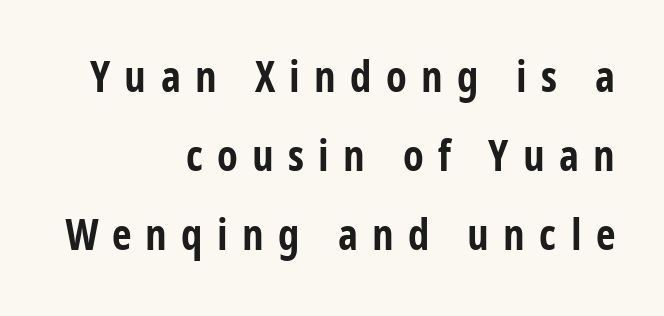
Q: Is the text bold? A: Yes.
Q: Is the text italic (slanted)? A: No, it is upright.
Q: Is the typeface a serif or a sans-serif typeface? A: Sans-serif.
Q: Is the text underlined? A: No.
Q: How is the paragraph aligned? A: Right-aligned.
Q: Is the spacing between letters normal or unusually wide? A: Unusually wide.
Q: Width (condensed, normal, or wide)? A: Condensed.
Q: Stroke contrast? A: Low.
Q: x-height? A: Large.
Q: Monospaced? A: No.
